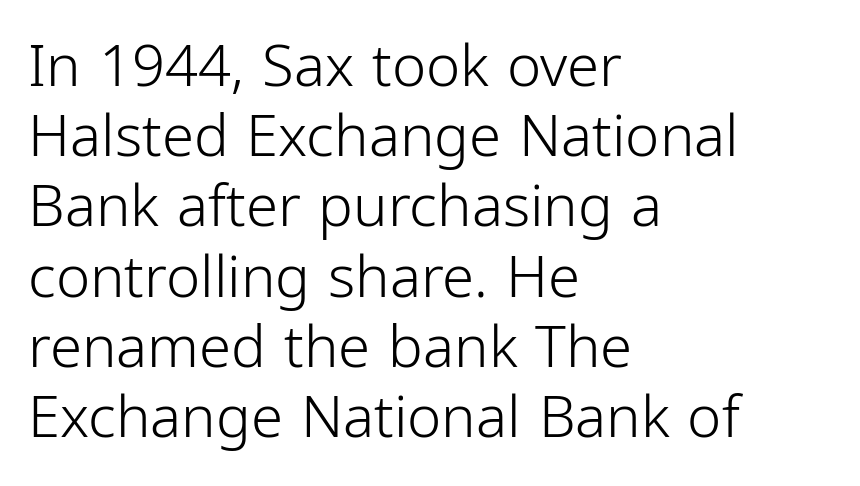
What stands out about the letter spacing? Nothing — it is the standard amount. This sample has the flowing, uneven cadence of proportional lettering. The typeface has the unassuming heft of standard copy or less. This rendering features lettering with no underline.
